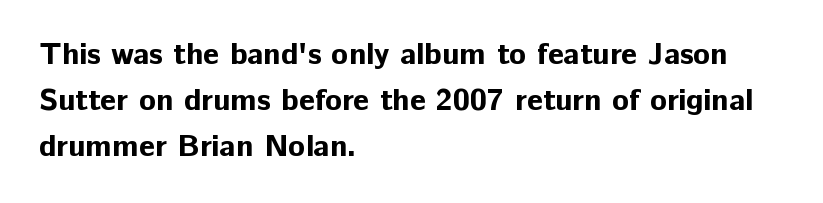
The image shows 31 px bold sans-serif type, upright; set left-aligned, normal line spacing (1.49x), normal letter spacing, not underlined; low stroke contrast and a medium x-height.
